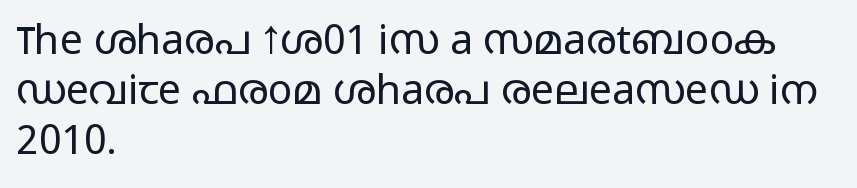
Q: Is the text bold? A: No.
Q: Is the text italic (slanted)? A: No, it is upright.
Q: Is the typeface a serif or a sans-serif typeface? A: Sans-serif.
Q: Is the text underlined? A: No.
Q: How is the paragraph aligned? A: Left-aligned.
Q: Is the spacing between letters normal or unusually wide? A: Normal.
Q: Width (condensed, normal, or wide)? A: Wide.
Q: Stroke contrast? A: Low.
Q: x-height? A: Medium.
Q: Monospaced? A: No.
